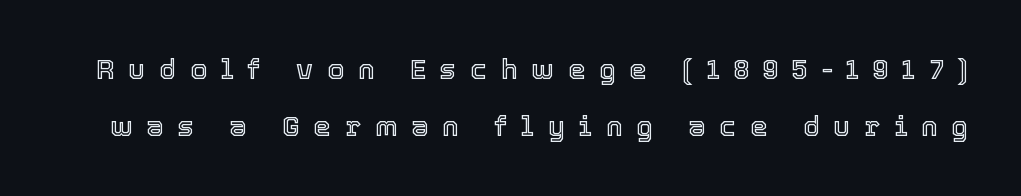
The image shows 28 px text type, upright; set loose line spacing (2.04x), unusually wide letter spacing (+0.49 em), not underlined; a medium x-height.
